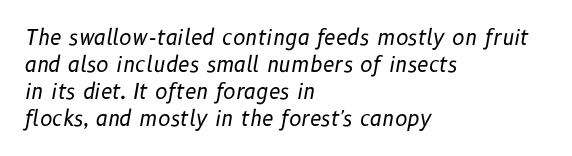
Q: Is the text bold? A: No.
Q: Is the text italic (slanted)? A: Yes, it leans right by about 10 degrees.
Q: Is the text underlined? A: No.
Q: How is the paragraph aligned? A: Left-aligned.
Q: Is the spacing between letters normal or unusually wide? A: Normal.
Q: Is the spacing between lines tight, normal or loose? A: Normal.
